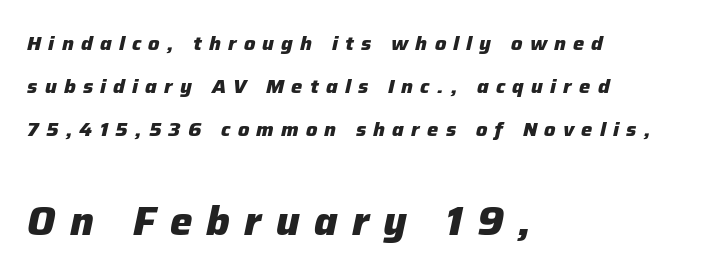
{"italic": "yes", "lean": "right", "slant_degrees": 12, "bold": "yes", "weight": "heavy", "width": "normal", "stroke_contrast": "low", "x_height": "medium", "monospaced": "no", "underline": "no", "align": "left", "line_spacing": "loose", "line_spacing_ratio": 2.16, "letter_spacing": "wide", "letter_spacing_em": 0.36, "larger_block": "second", "size_ratio": 2.0, "glyph_px": 40}
